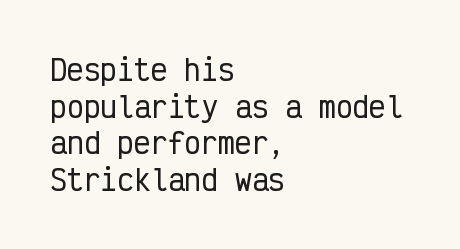
{"serif": "no", "italic": "no", "width": "condensed", "stroke_contrast": "low", "x_height": "medium", "monospaced": "yes", "underline": "no", "align": "left", "line_spacing": "normal", "line_spacing_ratio": 1.31, "letter_spacing": "normal", "letter_spacing_em": 0.0, "glyph_px": 28}
